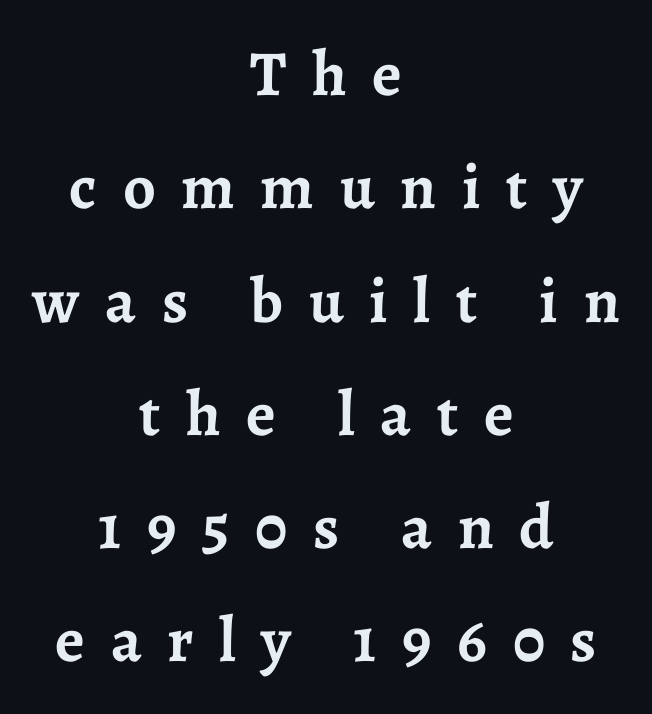
{"serif": "yes", "italic": "no", "bold": "yes", "weight": "semibold", "width": "normal", "stroke_contrast": "low", "x_height": "medium", "monospaced": "no", "underline": "no", "align": "center", "line_spacing_ratio": 1.77, "letter_spacing": "wide", "letter_spacing_em": 0.4, "glyph_px": 64}
